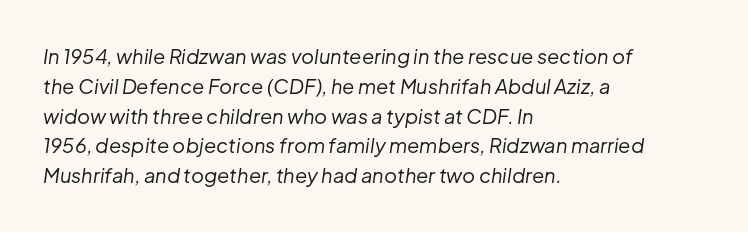
{"italic": "yes", "lean": "right", "slant_degrees": 8, "bold": "no", "underline": "no", "align": "left", "line_spacing": "normal", "line_spacing_ratio": 1.49, "letter_spacing": "normal", "letter_spacing_em": 0.0, "glyph_px": 20}
